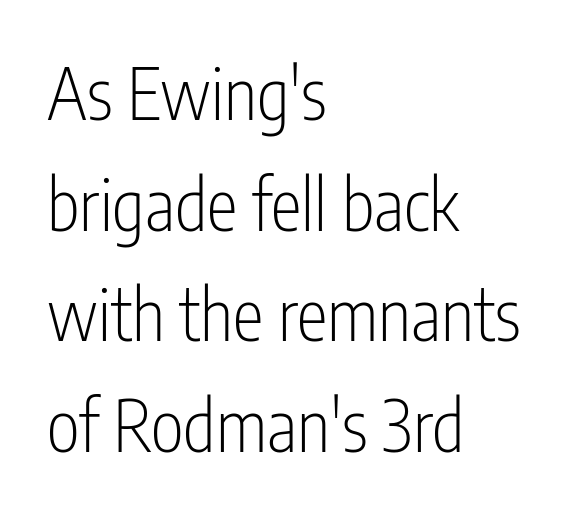
The image shows 70 px light, condensed sans-serif type, upright; set left-aligned, normal line spacing (1.58x), normal letter spacing, not underlined; low stroke contrast and a medium x-height.
